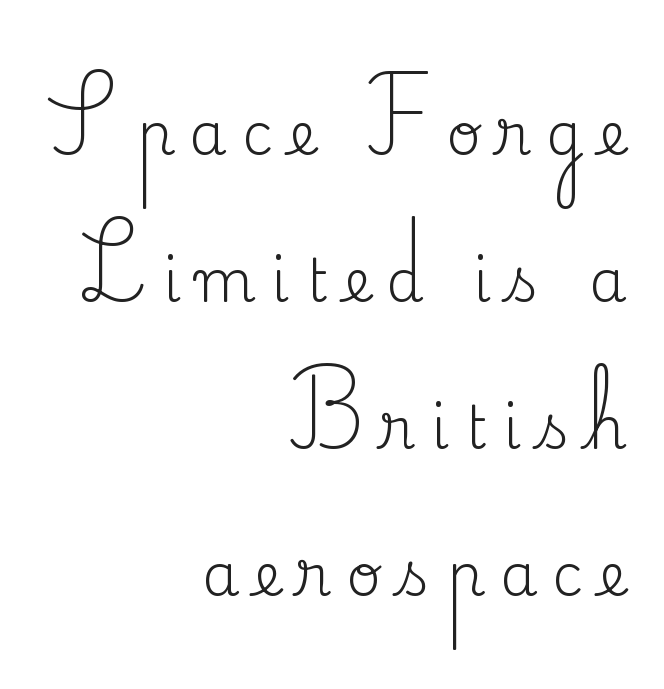
Airy leading. In CSS terms this would be text-align: right. Is there any slant? The stems are plumb. Someone cranked the tracking dial way up on this one.
